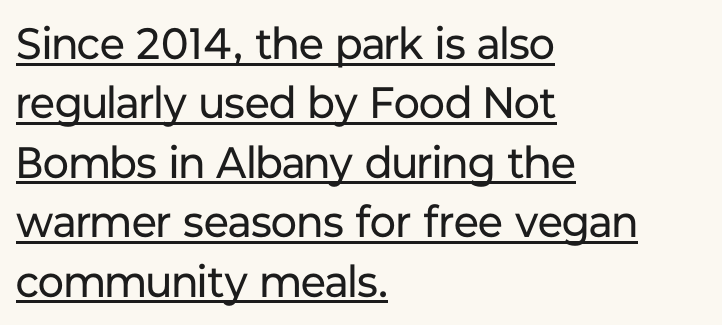
Nothing unusual about the tracking: characters are spaced as the font intends. Is this a fixed-width face? No — the glyphs have proportional, varying widths. Notice how the stems are strictly vertical — no italics here. Does the copy run flush right? No — it runs flush left. Notice how a bar underscores the lettering throughout. On a weight scale, this lands at 450 or below.
